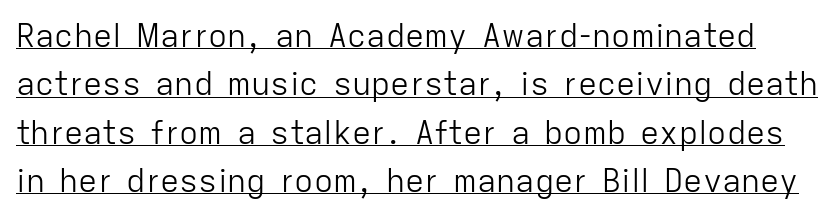
Weight: not bold — regular or lighter. You can see a thin bar hugging the bottom of the glyphs. No feet cap the strokes, marking this as sans-serif type. Glyph-to-glyph distance matches everyday printed text. The passage shown is typed in a proportional face where columns would drift. The axis of the letterforms is exactly vertical.
